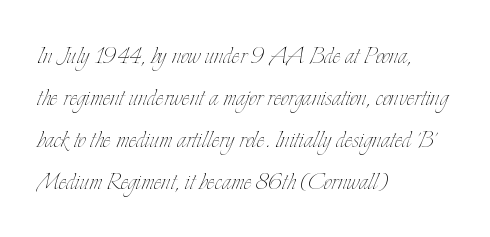
The image shows 30 px thin, condensed type; set left-aligned, normal line spacing (1.4x), normal letter spacing, not underlined; low stroke contrast and a small x-height.
